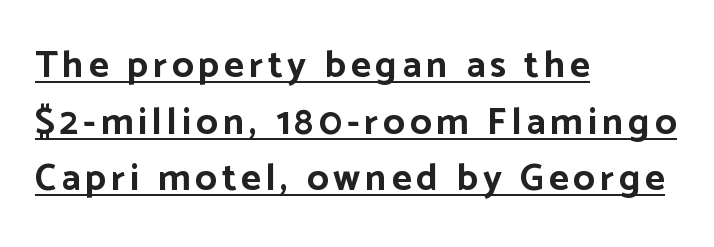
{"serif": "no", "italic": "no", "bold": "yes", "weight": "bold", "width": "normal", "stroke_contrast": "low", "x_height": "medium", "monospaced": "no", "underline": "yes", "align": "left", "line_spacing": "normal", "line_spacing_ratio": 1.49, "glyph_px": 38}
